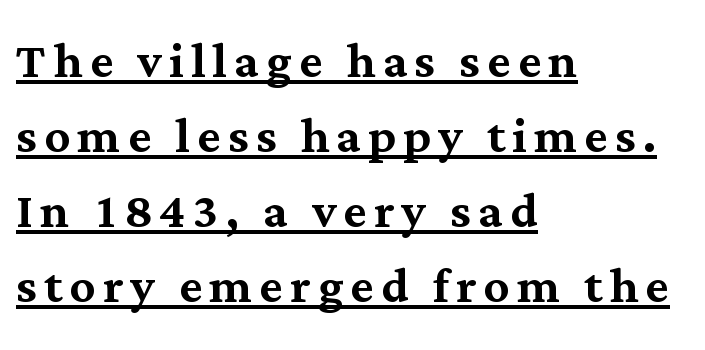
The image shows 64 px serif type, upright; set left-aligned, line spacing 1.17x, underlined; medium stroke contrast and a medium x-height.
